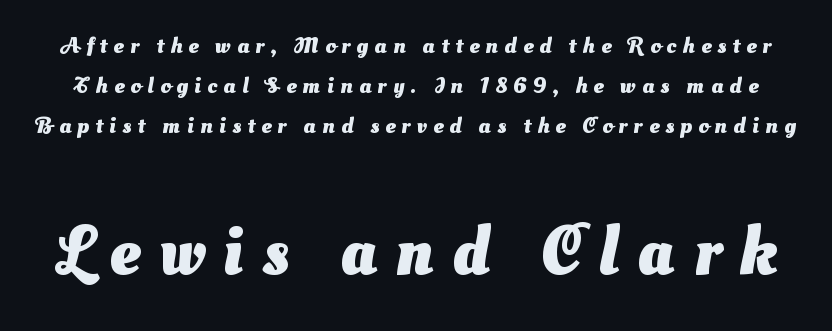
{"serif": "no", "bold": "yes", "weight": "heavy", "width": "normal", "stroke_contrast": "medium", "x_height": "small", "monospaced": "no", "underline": "no", "line_spacing_ratio": 1.74, "letter_spacing": "wide", "letter_spacing_em": 0.27, "larger_block": "second", "size_ratio": 3.0, "glyph_px": 69}
